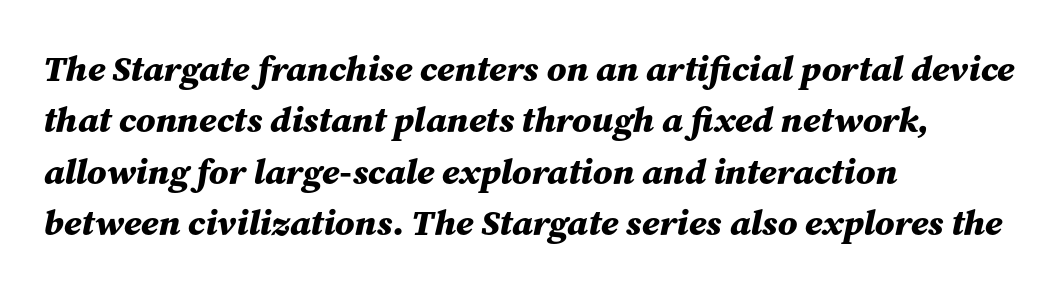
{"italic": "yes", "lean": "right", "slant_degrees": 12, "bold": "yes", "weight": "bold", "width": "normal", "stroke_contrast": "medium", "x_height": "medium", "monospaced": "no", "underline": "no", "align": "left", "line_spacing": "normal", "line_spacing_ratio": 1.43, "letter_spacing": "normal", "letter_spacing_em": 0.0, "glyph_px": 36}
